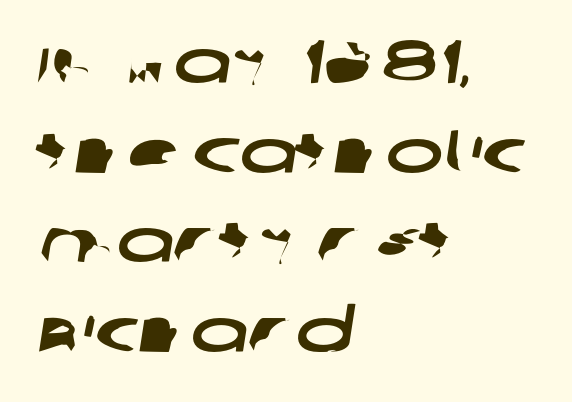
No extra tracking has been applied to these lines. Visually the block forms a straight wall on the left and a jagged coastline on the right. This rendering employs a face without finishing strokes, i.e., a sans-serif. Quick note: interline space is typical.
